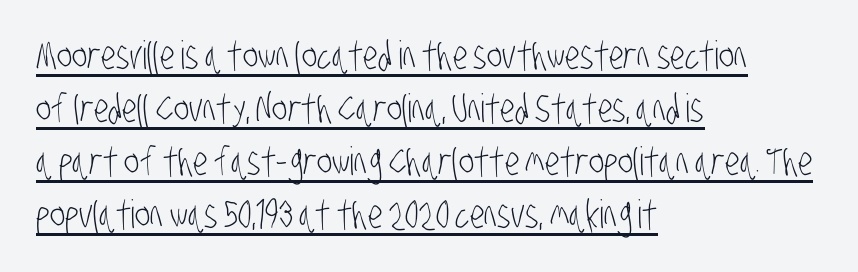
The image shows 39 px light, condensed sans-serif type; set left-aligned, normal line spacing (1.36x), normal letter spacing, underlined; low stroke contrast and a large x-height.
